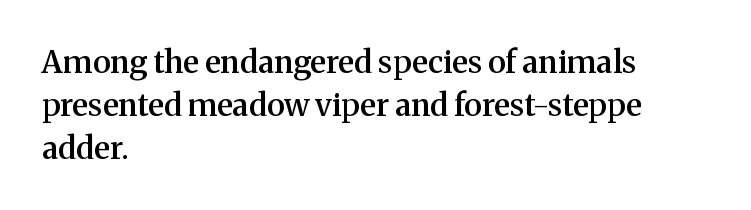
Q: Is the text bold? A: Semi-bold.
Q: Is the text italic (slanted)? A: No, it is upright.
Q: Is the typeface a serif or a sans-serif typeface? A: Serif.
Q: Is the text underlined? A: No.
Q: How is the paragraph aligned? A: Left-aligned.
Q: Is the spacing between letters normal or unusually wide? A: Normal.
Q: Is the spacing between lines tight, normal or loose? A: Normal.
Q: Width (condensed, normal, or wide)? A: Normal.
Q: Stroke contrast? A: Medium.
Q: x-height? A: Medium.
Q: Monospaced? A: No.
